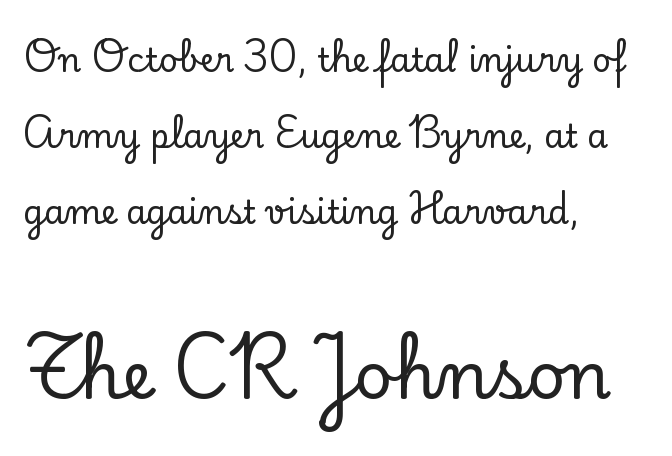
Tracking here is standard; glyphs follow each other at the usual distance. Descenders are the only things crossing below the line. The lines are quadded left. Caption: upper text group reduced, lower text group enlarged. Notice how the stems are strictly vertical — no italics here.
